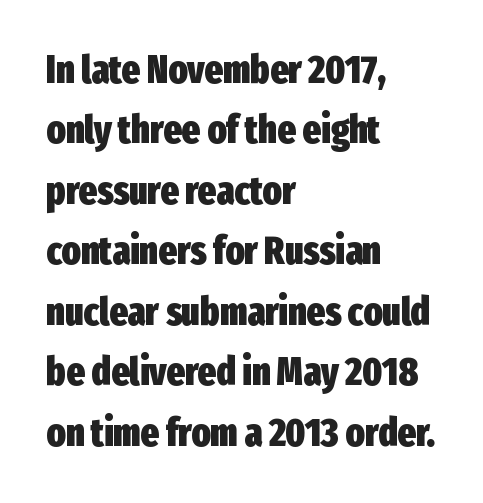
The image shows 39 px heavy, condensed sans-serif type, upright; set left-aligned, normal line spacing (1.55x), normal letter spacing, not underlined; low stroke contrast and a medium x-height.
